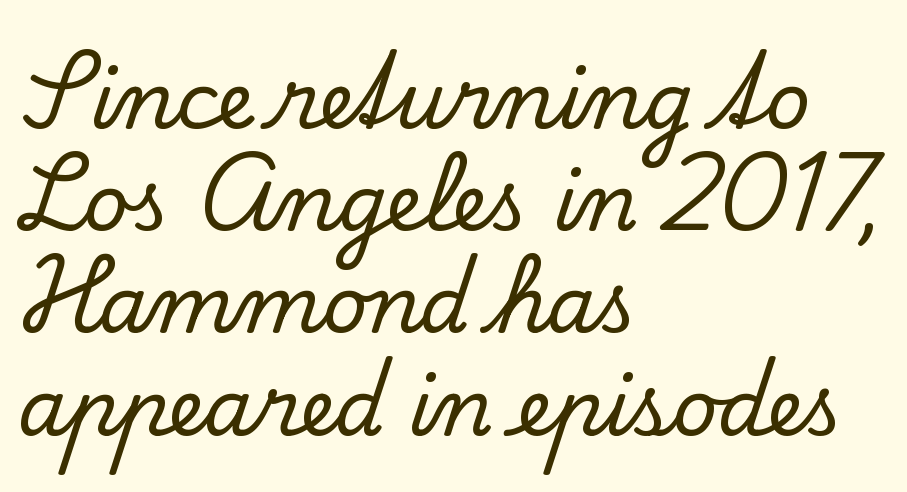
{"serif": "yes", "width": "normal", "stroke_contrast": "low", "x_height": "small", "monospaced": "no", "underline": "no", "align": "left", "line_spacing": "normal", "line_spacing_ratio": 1.31, "letter_spacing": "normal", "letter_spacing_em": 0.0, "glyph_px": 78}
